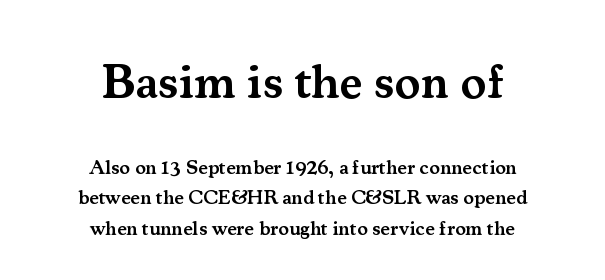
Glyph-to-glyph distance matches everyday printed text. The rendering uses natural spacing where letterforms have individual widths. Little horizontal feet cap the strokes, marking this as serif type. The setting favours the middle, as headings and verse often do. Italic: no, the glyphs are upright roman. The rendering shrinks the type as you move from the upper chunk to the lower.
